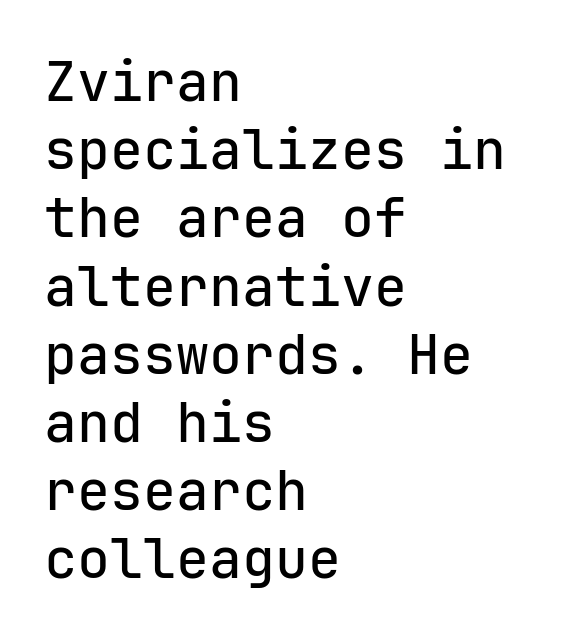
{"serif": "no", "italic": "no", "width": "normal", "stroke_contrast": "low", "x_height": "medium", "monospaced": "yes", "underline": "no", "align": "left", "line_spacing_ratio": 1.24, "letter_spacing": "normal", "letter_spacing_em": 0.0, "glyph_px": 55}
